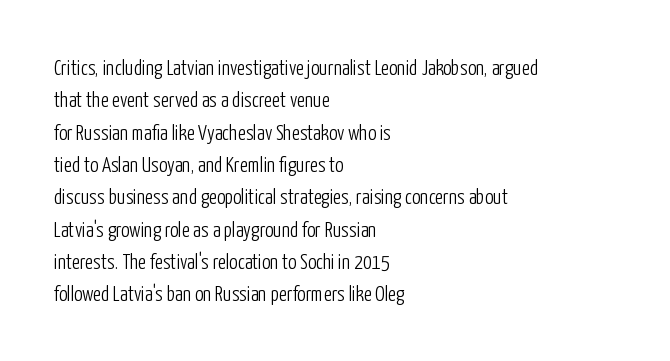
Q: Is the text bold? A: No.
Q: Is the text italic (slanted)? A: No, it is upright.
Q: Is the text underlined? A: No.
Q: How is the paragraph aligned? A: Left-aligned.
Q: Is the spacing between letters normal or unusually wide? A: Normal.
Q: Is the spacing between lines tight, normal or loose? A: Normal.
